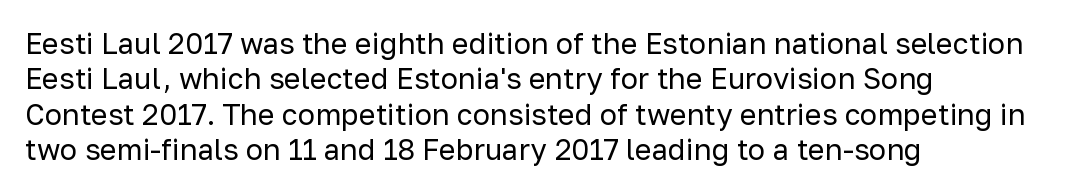
{"serif": "no", "italic": "no", "bold": "no", "weight": "regular", "width": "normal", "stroke_contrast": "low", "x_height": "medium", "monospaced": "no", "underline": "no", "align": "left", "line_spacing_ratio": 1.22, "letter_spacing": "normal", "letter_spacing_em": 0.0, "glyph_px": 29}
